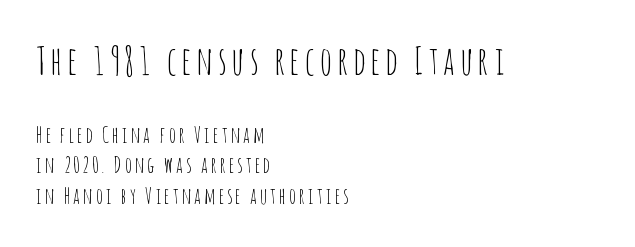
{"serif": "no", "italic": "no", "bold": "no", "weight": "thin", "width": "condensed", "stroke_contrast": "low", "x_height": "large", "monospaced": "no", "underline": "no", "align": "left", "line_spacing": "normal", "line_spacing_ratio": 1.4, "larger_block": "first", "size_ratio": 1.73, "glyph_px": 38}
